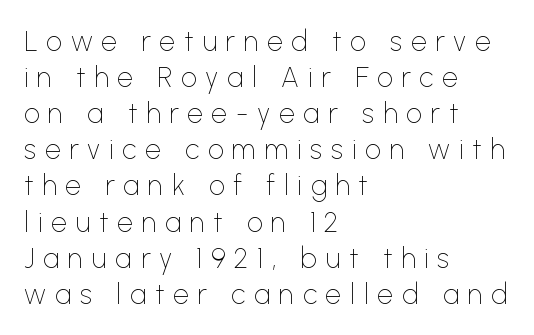
{"serif": "no", "italic": "no", "bold": "no", "weight": "thin", "width": "normal", "stroke_contrast": "low", "x_height": "medium", "monospaced": "no", "underline": "no", "align": "left", "line_spacing": "normal", "line_spacing_ratio": 1.29, "letter_spacing": "wide", "letter_spacing_em": 0.31, "glyph_px": 28}
